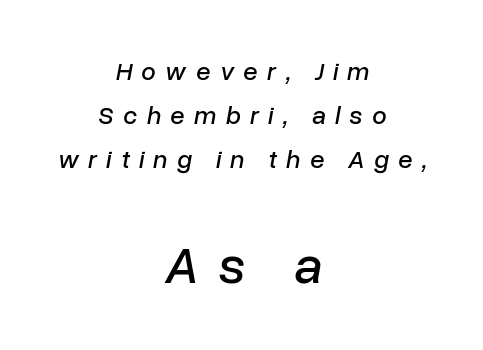
The image shows 53 px text type, italic (leaning right); set centered, normal line spacing (1.7x), unusually wide letter spacing (+0.36 em), not underlined; the second (bottom) block is 2.04x larger; low stroke contrast and a medium x-height.
